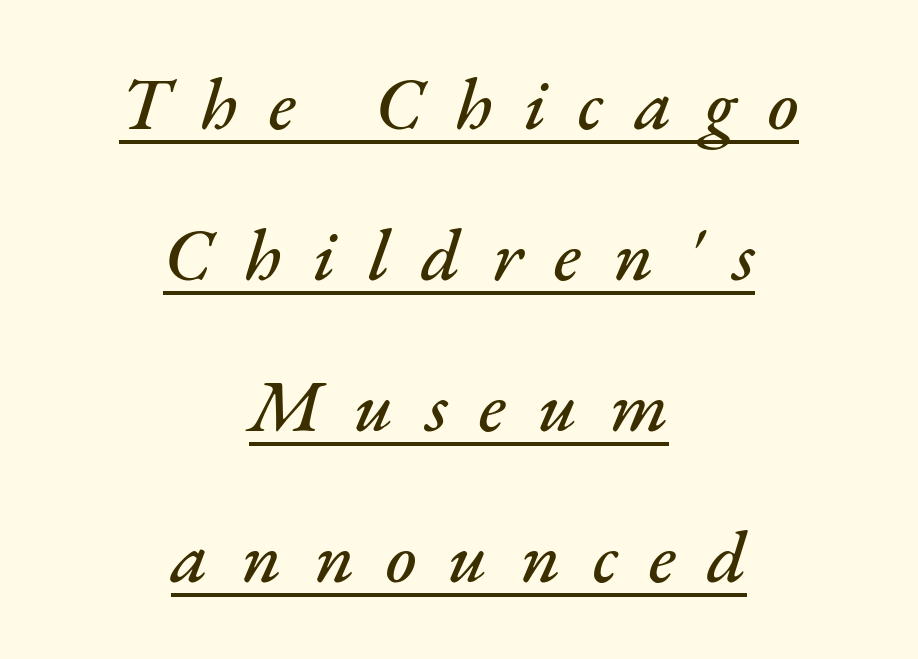
{"italic": "yes", "lean": "right", "slant_degrees": 17, "width": "normal", "stroke_contrast": "medium", "x_height": "small", "monospaced": "no", "underline": "yes", "align": "center", "line_spacing": "loose", "line_spacing_ratio": 2.04, "letter_spacing": "wide", "letter_spacing_em": 0.43, "glyph_px": 74}
